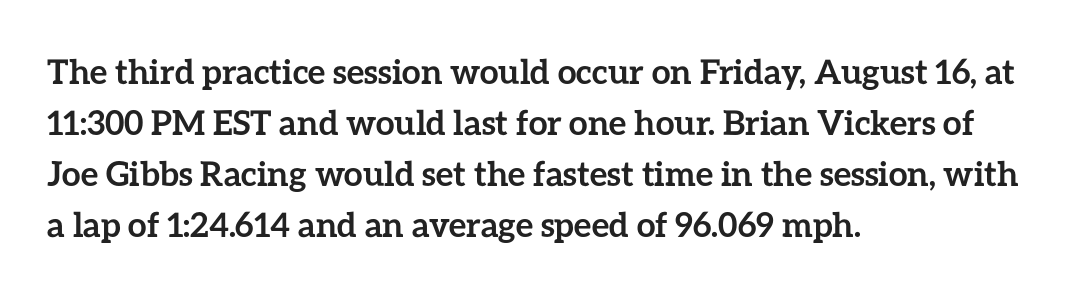
Heft: maximum for text — a bold. The ragged edge is on the right, which tells us the setting is flush left. Descenders are the only things crossing below the line. Summary of vertical rhythm: regular, with standard interline spacing. You could not count columns in this text — the font is proportionally spaced. Tracking value appears to be zero — textbook default spacing.
